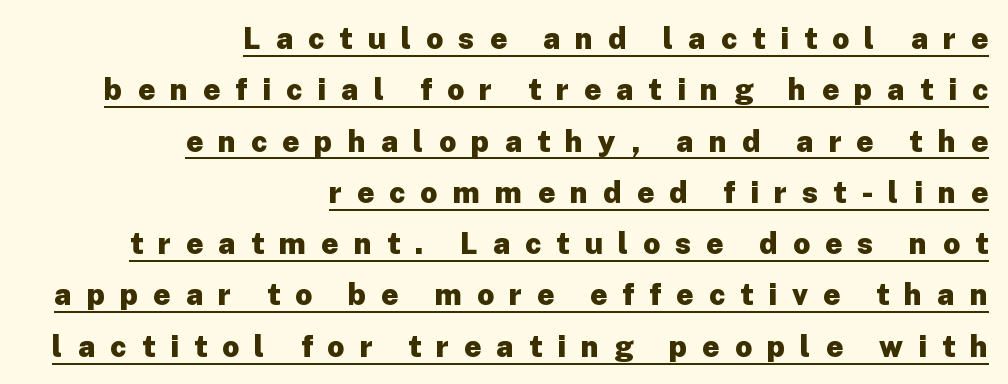
All the whitespace from short lines collects on the left. The face used here is proportionally spaced, like ordinary book or web type. Display-style spreading of the glyphs; the letterfit is very open. You'd pick this weight for a headline — it's a proper bold. Letterform terminals end flat and unadorned throughout the passage.
